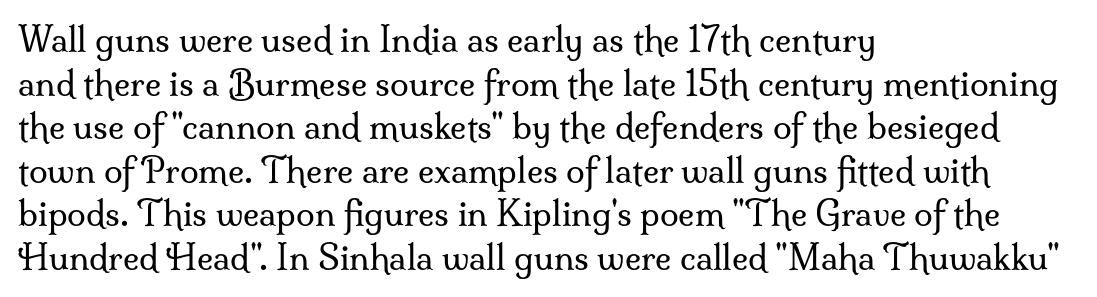
{"serif": "yes", "italic": "no", "bold": "no", "weight": "regular", "width": "normal", "stroke_contrast": "medium", "x_height": "small", "monospaced": "no", "underline": "no", "align": "left", "line_spacing": "normal", "line_spacing_ratio": 1.28, "letter_spacing": "normal", "letter_spacing_em": 0.0, "glyph_px": 34}
